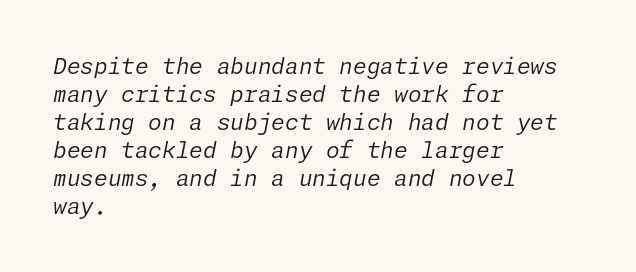
The image shows 22 px text type, italic (leaning right); set left-aligned, normal line spacing (1.27x), normal letter spacing, not underlined.
